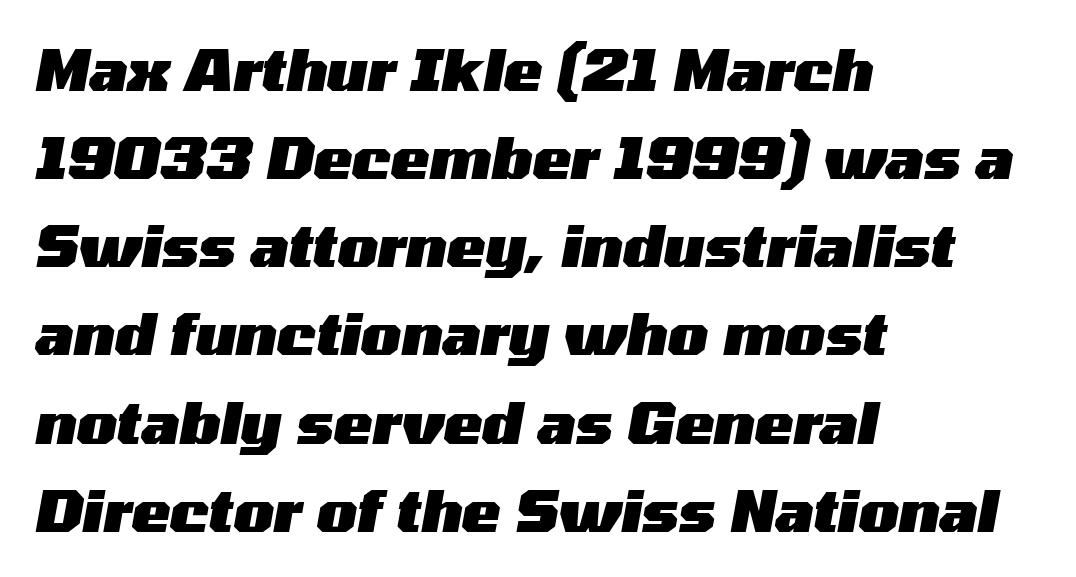
Q: Is the text bold? A: Yes.
Q: Is the text italic (slanted)? A: Yes, it leans right by about 10 degrees.
Q: Is the text underlined? A: No.
Q: How is the paragraph aligned? A: Left-aligned.
Q: Is the spacing between letters normal or unusually wide? A: Normal.
Q: Is the spacing between lines tight, normal or loose? A: Normal.
Q: Width (condensed, normal, or wide)? A: Wide.
Q: Stroke contrast? A: Medium.
Q: x-height? A: Medium.
Q: Monospaced? A: No.
